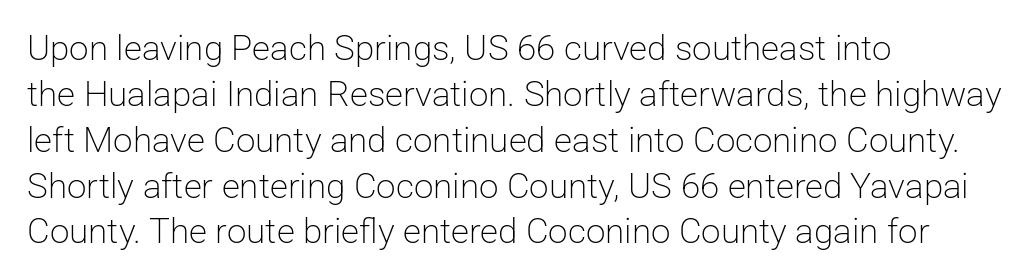
A roman cut, with each character standing at attention. The font family rendered here belongs to the sans-serif group. Here the designer chose a conventional face with non-uniform glyph widths. Honestly, there is no underline to notice here at all. Unbolded letterforms with no extra heft.
